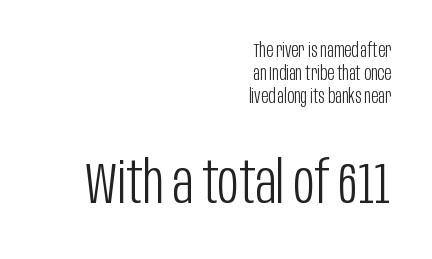
Observe the absence of serifs on each vertical stroke in this sample. Varying glyph widths throughout — classic text-font behaviour. The lettering holds an erect, upright posture throughout. The foot of each line stays bare and open. Standard letterfit; no display-style spreading of the glyphs. The passage shown begins with its smaller block and ends with its larger one.
